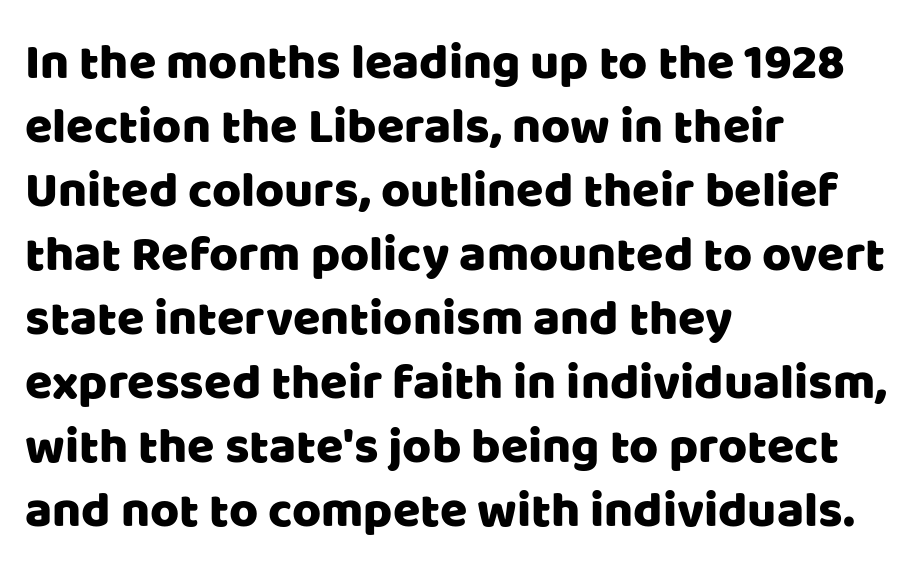
Q: Is the text italic (slanted)? A: No, it is upright.
Q: Is the typeface a serif or a sans-serif typeface? A: Sans-serif.
Q: Is the text underlined? A: No.
Q: How is the paragraph aligned? A: Left-aligned.
Q: Is the spacing between letters normal or unusually wide? A: Normal.
Q: Is the spacing between lines tight, normal or loose? A: Normal.
Q: Width (condensed, normal, or wide)? A: Normal.
Q: Stroke contrast? A: Low.
Q: x-height? A: Large.
Q: Monospaced? A: No.
